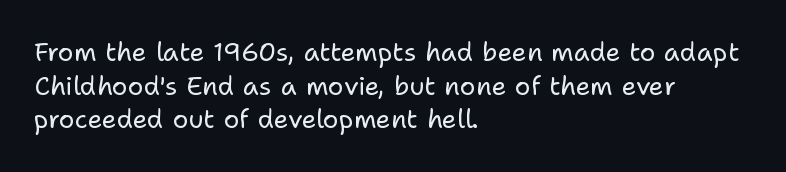
Interline gaps are of average width in this sample. In terms of posture, this sample is upright. Teacher's note: observe the even left margin — that is flush-left alignment. The cut favours lightness, reaching ordinary text weight at its darkest.
